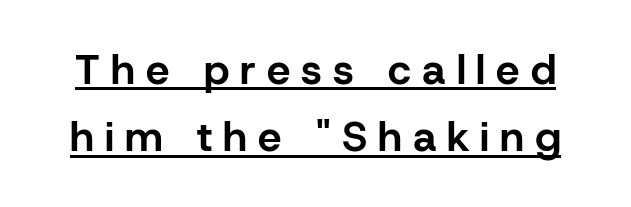
The typography opts for an upright posture over an oblique one. Classification — sans serif. This rendering widens character spacing well past its baseline value. Each new line begins a customary step beneath the previous one. This sample has the flowing, uneven cadence of proportional lettering.
